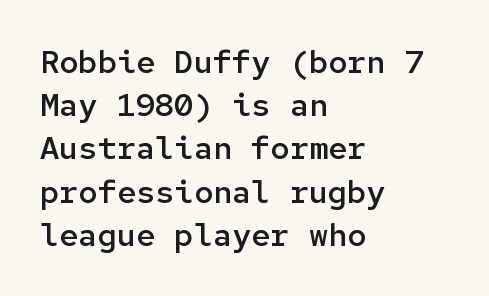
The image shows 32 px semibold sans-serif type, upright, monospaced; set left-aligned, normal line spacing (1.35x), normal letter spacing, not underlined; low stroke contrast and a medium x-height.
